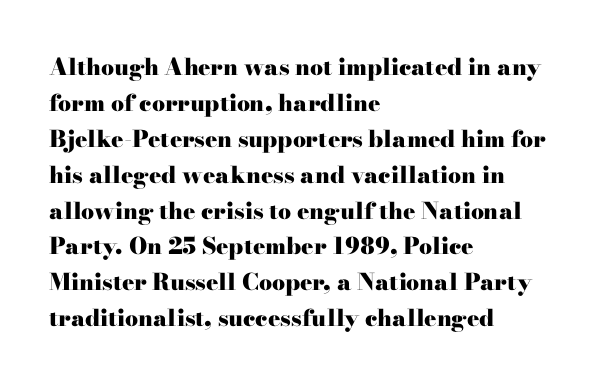
The image shows 23 px bold type, upright; set left-aligned, normal line spacing (1.56x), normal letter spacing, not underlined.
